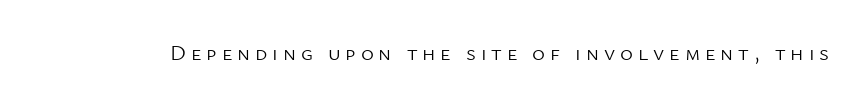
Q: Is the text bold? A: No.
Q: Is the text italic (slanted)? A: No, it is upright.
Q: Is the text underlined? A: No.
Q: Is the spacing between letters normal or unusually wide? A: Unusually wide.
